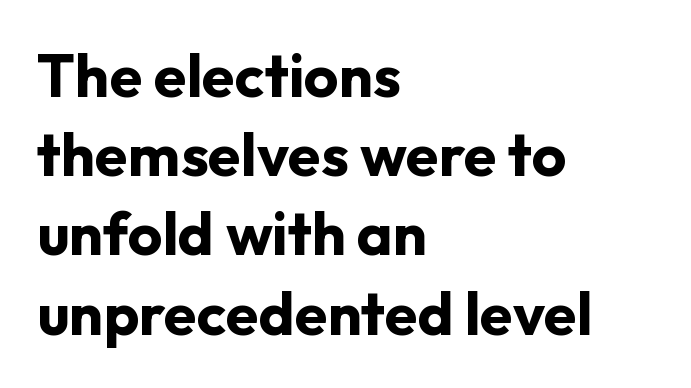
Is there any slant? The stems are plumb. Glyph-to-glyph distance matches everyday printed text. Here the designer chose a conventional face with non-uniform glyph widths. Regular leading.
